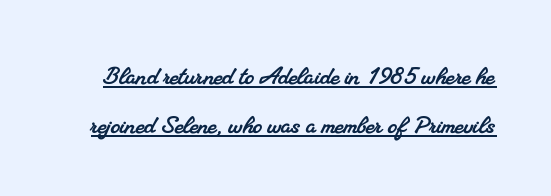
Q: Is the typeface a serif or a sans-serif typeface? A: Serif.
Q: Is the text underlined? A: Yes.
Q: Is the spacing between letters normal or unusually wide? A: Normal.
Q: Is the spacing between lines tight, normal or loose? A: Normal.
Q: Width (condensed, normal, or wide)? A: Normal.
Q: Stroke contrast? A: Medium.
Q: x-height? A: Small.
Q: Monospaced? A: No.
